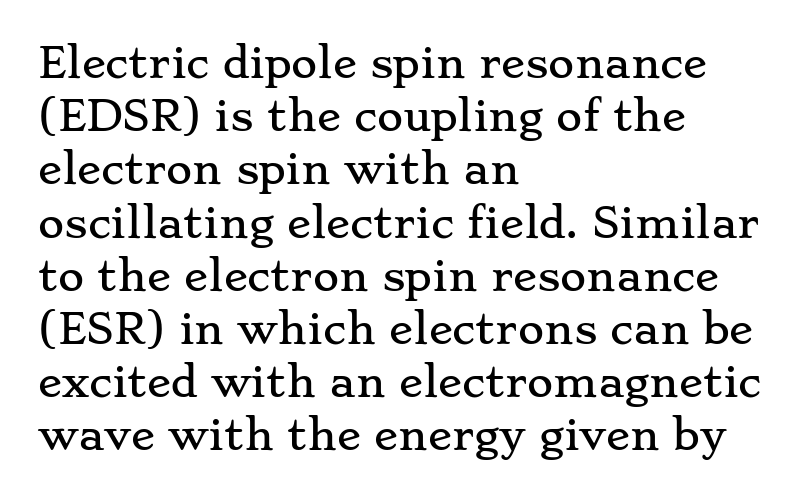
{"serif": "yes", "italic": "no", "width": "wide", "stroke_contrast": "low", "x_height": "small", "monospaced": "no", "underline": "no", "align": "left", "line_spacing": "normal", "line_spacing_ratio": 1.33, "letter_spacing": "normal", "letter_spacing_em": 0.0, "glyph_px": 40}
